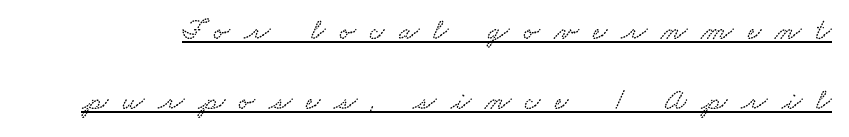
Q: Is the text underlined? A: Yes.
Q: Is the spacing between letters normal or unusually wide? A: Unusually wide.
Q: Is the spacing between lines tight, normal or loose? A: Loose.
Q: Width (condensed, normal, or wide)? A: Wide.
Q: Stroke contrast? A: Low.
Q: x-height? A: Small.
Q: Monospaced? A: No.
